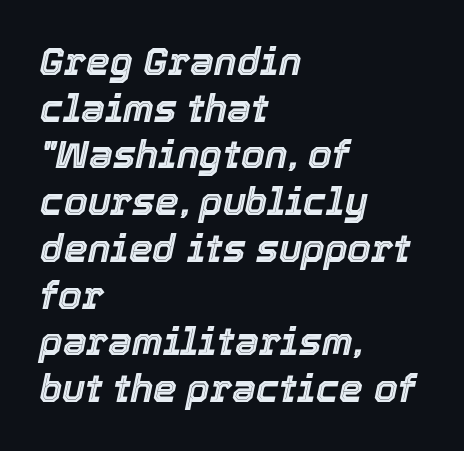
{"italic": "yes", "lean": "right", "slant_degrees": 12, "width": "normal", "x_height": "medium", "monospaced": "no", "underline": "no", "align": "left", "line_spacing_ratio": 1.23, "letter_spacing": "normal", "letter_spacing_em": 0.0, "glyph_px": 38}
